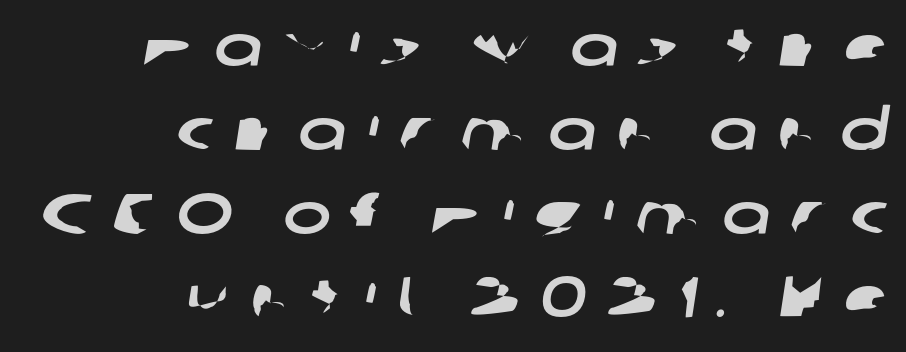
{"serif": "no", "width": "wide", "stroke_contrast": "low", "x_height": "medium", "monospaced": "no", "underline": "no", "align": "right", "line_spacing": "normal", "line_spacing_ratio": 1.47, "letter_spacing": "wide", "letter_spacing_em": 0.36, "glyph_px": 57}
